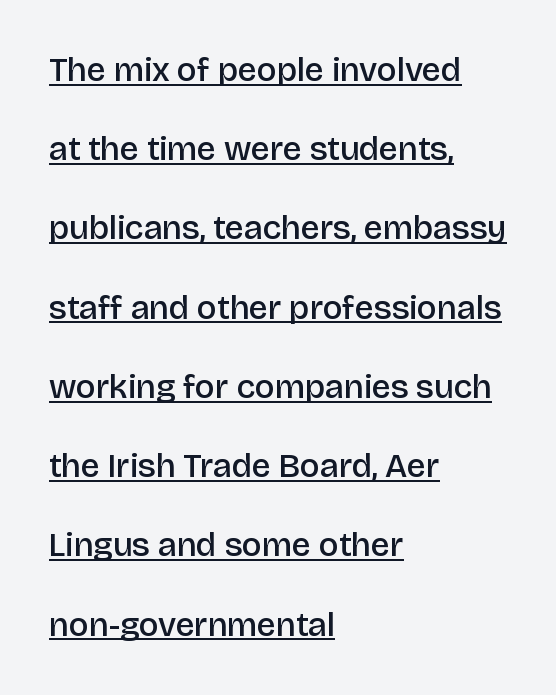
The image shows 34 px semibold sans-serif type, upright; set left-aligned, loose line spacing (2.33x), normal letter spacing, underlined; low stroke contrast and a large x-height.
